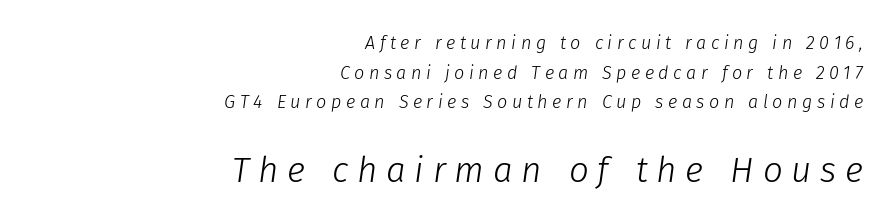
{"italic": "yes", "lean": "right", "slant_degrees": 8, "bold": "no", "weight": "light", "width": "normal", "stroke_contrast": "low", "x_height": "medium", "monospaced": "no", "underline": "no", "align": "right", "line_spacing": "normal", "line_spacing_ratio": 1.64, "letter_spacing": "wide", "letter_spacing_em": 0.25, "larger_block": "second", "size_ratio": 1.94, "glyph_px": 35}
